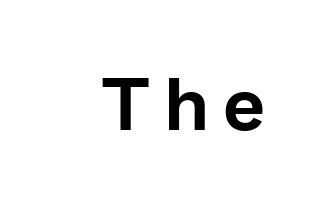
Q: Is the text italic (slanted)? A: No, it is upright.
Q: Is the typeface a serif or a sans-serif typeface? A: Sans-serif.
Q: Is the text underlined? A: No.
Q: Width (condensed, normal, or wide)? A: Normal.
Q: Stroke contrast? A: Low.
Q: x-height? A: Medium.
Q: Monospaced? A: No.
